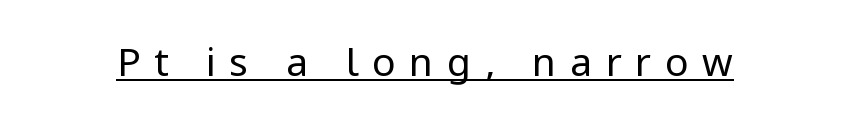
The image shows 39 px regular-weight, condensed sans-serif type, upright; set unusually wide letter spacing (+0.35 em), underlined; low stroke contrast and a large x-height.
